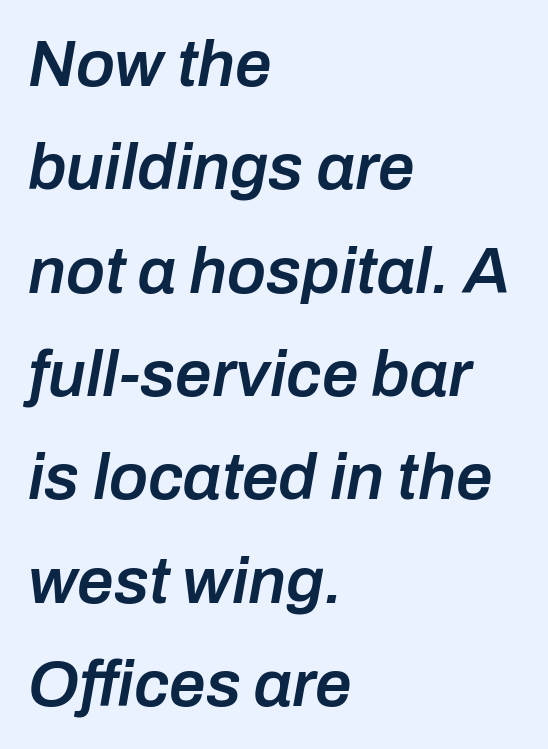
The image shows 65 px semibold type, italic (leaning right); set left-aligned, normal line spacing (1.59x), normal letter spacing, not underlined; low stroke contrast and a medium x-height.
